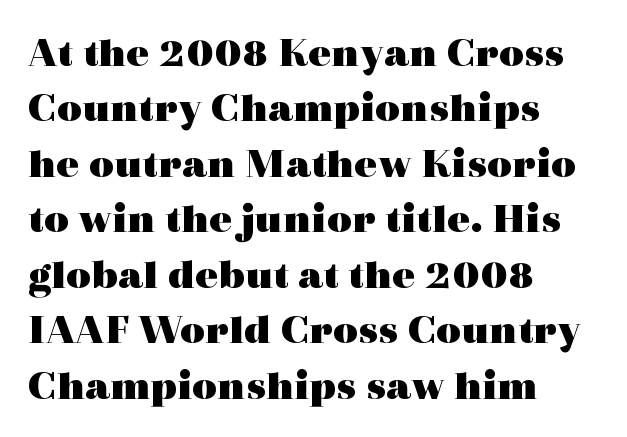
The image shows 43 px heavy, wide serif type, upright; set left-aligned, normal line spacing (1.29x), normal letter spacing, not underlined; a medium x-height.
